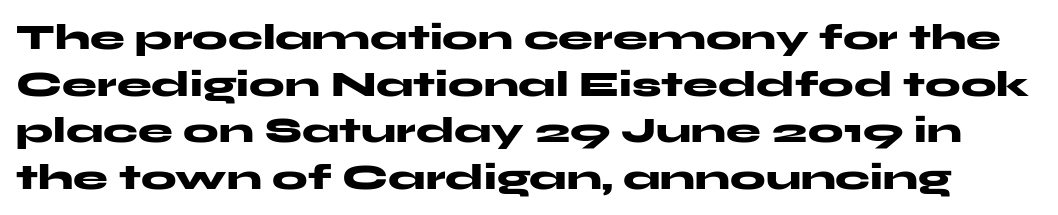
The image shows 35 px heavy, wide sans-serif type, upright; set normal line spacing (1.33x), normal letter spacing, not underlined; medium stroke contrast and a medium x-height.
